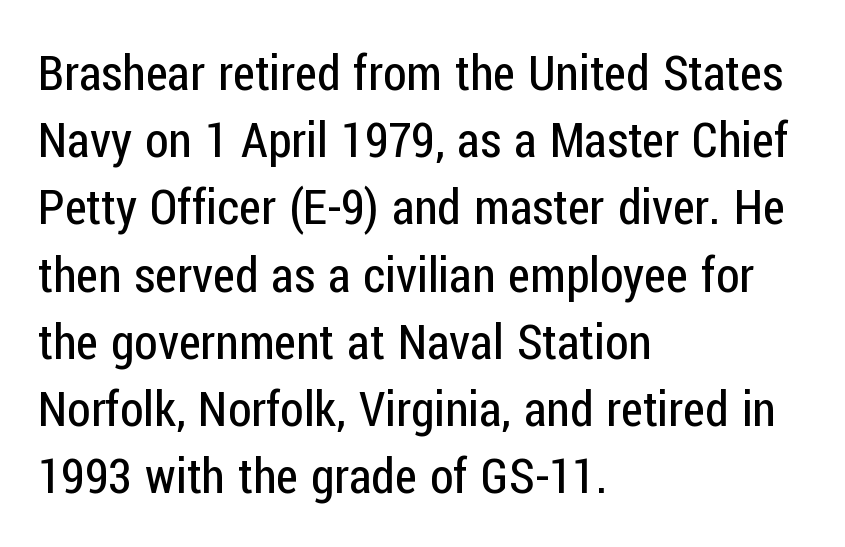
The image shows 48 px regular-weight, condensed sans-serif type, upright; set left-aligned, normal line spacing (1.4x), normal letter spacing, not underlined; low stroke contrast and a medium x-height.
